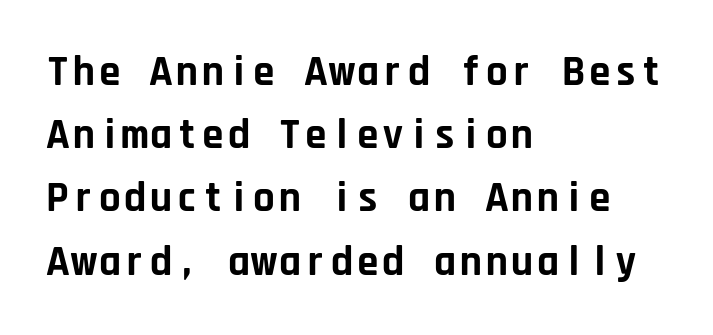
Q: Is the text bold? A: Yes.
Q: Is the text italic (slanted)? A: No, it is upright.
Q: Is the typeface a serif or a sans-serif typeface? A: Sans-serif.
Q: Is the text underlined? A: No.
Q: How is the paragraph aligned? A: Left-aligned.
Q: Is the spacing between letters normal or unusually wide? A: Normal.
Q: Is the spacing between lines tight, normal or loose? A: Normal.
Q: Width (condensed, normal, or wide)? A: Normal.
Q: Stroke contrast? A: Low.
Q: x-height? A: Large.
Q: Monospaced? A: Yes.
